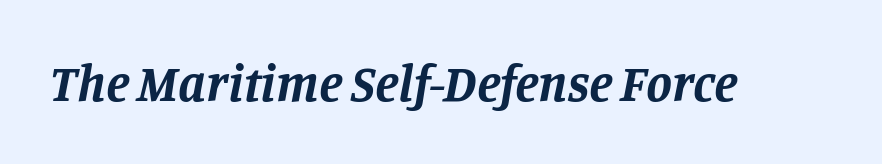
Q: Is the text bold? A: Yes.
Q: Is the text italic (slanted)? A: Yes, it leans right by about 11 degrees.
Q: Is the typeface a serif or a sans-serif typeface? A: Serif.
Q: Is the text underlined? A: No.
Q: Is the spacing between letters normal or unusually wide? A: Normal.
Q: Width (condensed, normal, or wide)? A: Normal.
Q: Stroke contrast? A: Low.
Q: x-height? A: Large.
Q: Monospaced? A: No.
